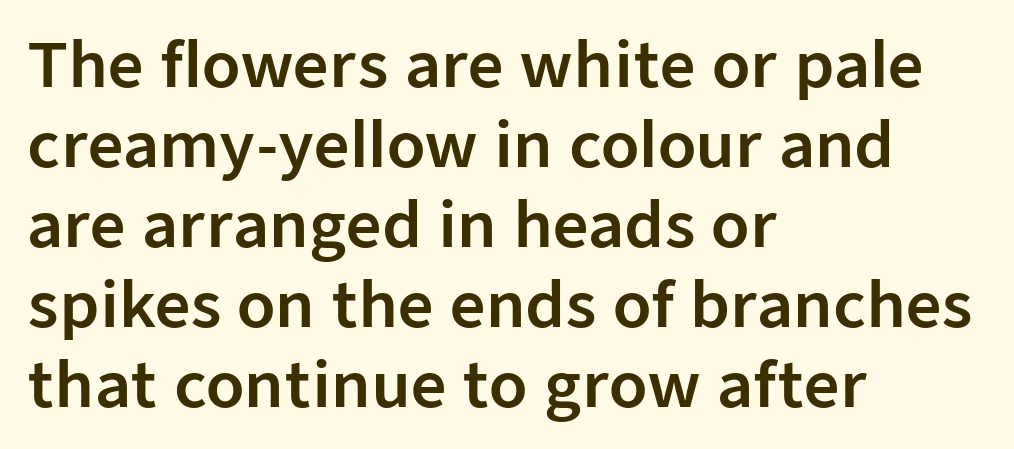
{"serif": "no", "italic": "no", "width": "normal", "stroke_contrast": "low", "x_height": "medium", "monospaced": "no", "underline": "no", "align": "left", "line_spacing": "normal", "line_spacing_ratio": 1.29, "letter_spacing": "normal", "letter_spacing_em": 0.0, "glyph_px": 62}
